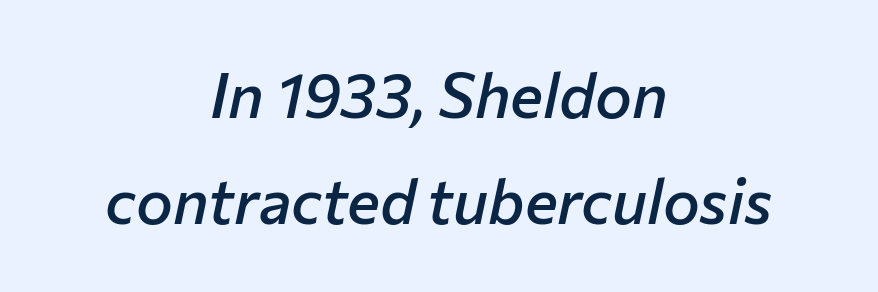
The image shows 62 px semibold type, italic (leaning right); set centered, line spacing 1.71x, normal letter spacing, not underlined; low stroke contrast and a medium x-height.
